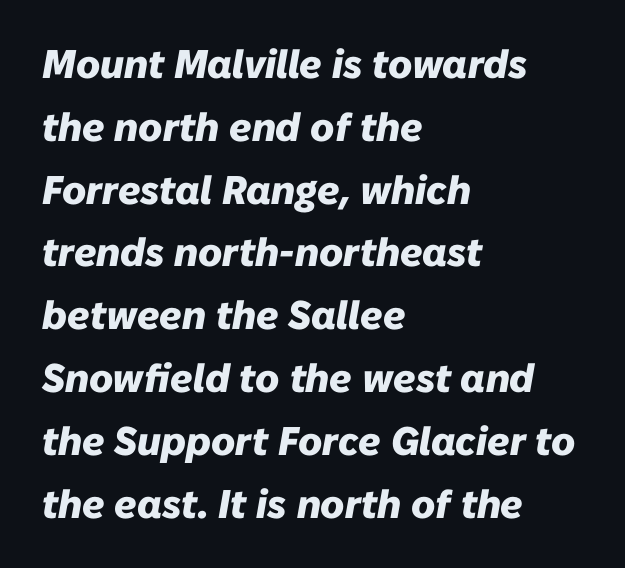
The gap between lines stays unmarked. All the whitespace from short lines collects on the right. Glyph-to-glyph distance matches everyday printed text. Note the varied advance widths — an 'i' is clearly narrower than an 'm'. This is heavy type, rendered in bold.
